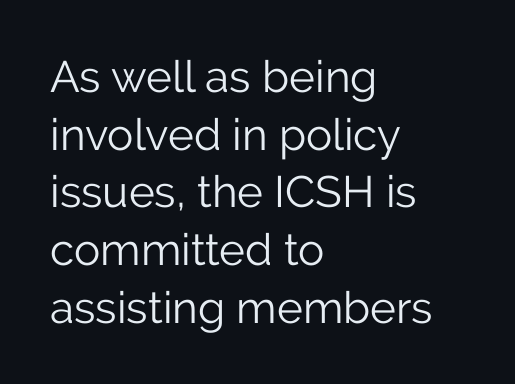
A typesetter would call this zero additional tracking. In terms of leading, this rendering sits right in the middle. The setting favours the left margin, as ordinary paragraphs usually do. Is this a fixed-width face? No — the glyphs have proportional, varying widths. A sans-serif font was chosen for this passage.
